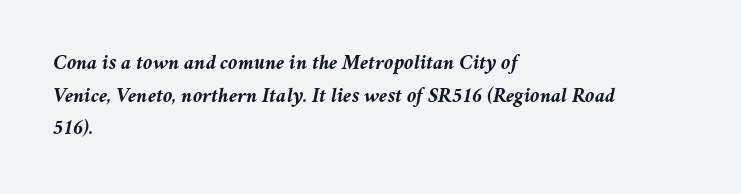
Inter-character spacing is left at the font's built-in metrics. Weight check: bold — yes, fully. A typesetter would mark this as italic. Is there much room between lines? A standard amount, neither cramped nor airy.
